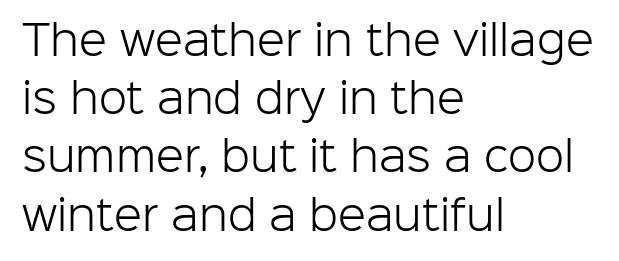
These glyphs show unthickened strokes, regular width or finer. Standard letterfit; no display-style spreading of the glyphs. Is there much room between lines? A standard amount, neither cramped nor airy. Line beginnings align vertically; line endings do not. The passage shown is not underscored anywhere.
